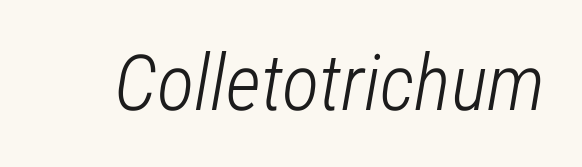
The image shows 78 px light, condensed type, italic (leaning right); set normal letter spacing, not underlined; low stroke contrast and a medium x-height.
